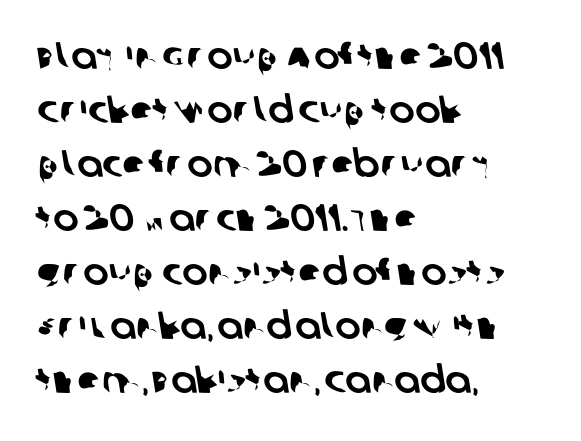
The image shows 38 px sans-serif type; set left-aligned, normal line spacing (1.42x), normal letter spacing, not underlined; low stroke contrast and a large x-height.
